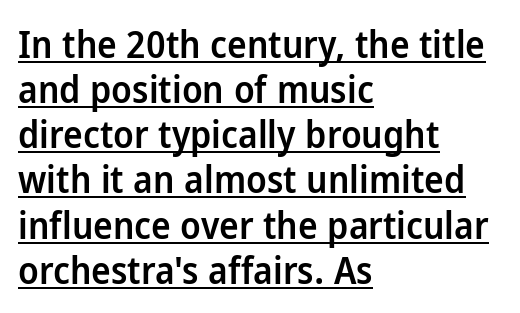
Firm but not heavy-handed strokes: this text is semibold. What decoration does the sample have? An underline. Alignment: flush left. A typesetter would call this proportional, since set widths differ per character. How are the letters spaced? Ordinarily, with no added tracking.
